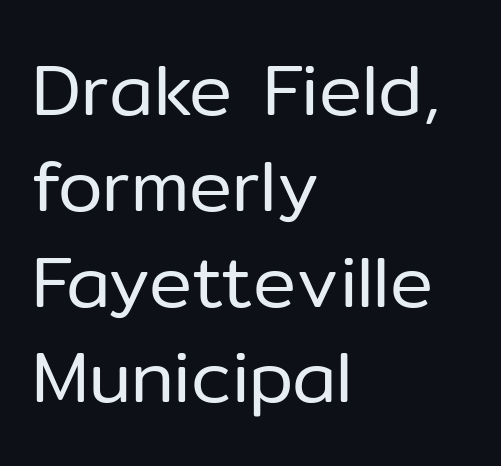
Regarding serifs, this sample does without them. The area under the type is left untouched. Do the characters align in a grid? No, the font is proportional. Posture: upright roman.
